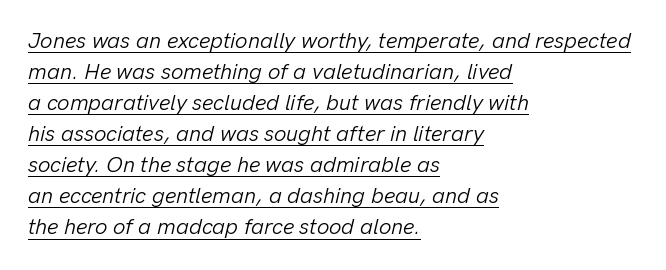
Standard letterfit; no display-style spreading of the glyphs. Typeset ragged right — the left edge is the straight one. Does the lettering tilt? It does — this is italic. Does the leading feel generous? No, just average. Nothing heavy about these letters — not bold at all. Each line of the rendering has a horizontal stroke beneath the glyphs.
